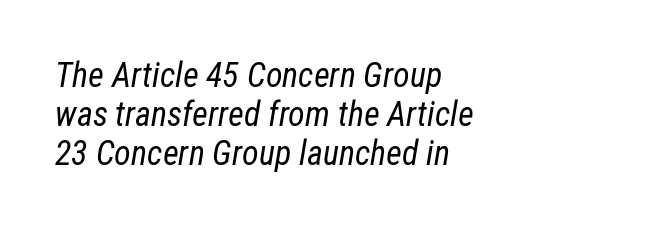
Vertical stems look standard width or narrower in stroke. The designer dialed line spacing down below the default. Spacing between characters is what you'd get straight out of the box. If you drew a line through each stem, it would be angled.
